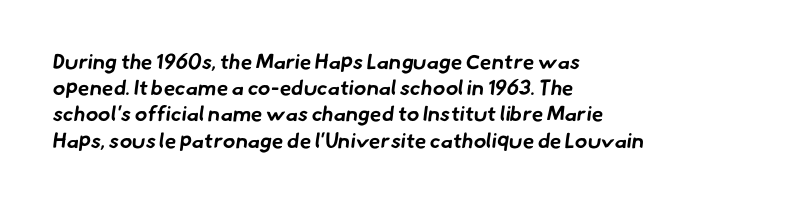
In CSS terms this would be text-align: left. Here the glyphs are tracked normally, forming tight word shapes. The zone under the glyphs is completely vacant. How would I describe the line gaps? Plain and ordinary. On the weight axis this lands at bold, roughly 700.
